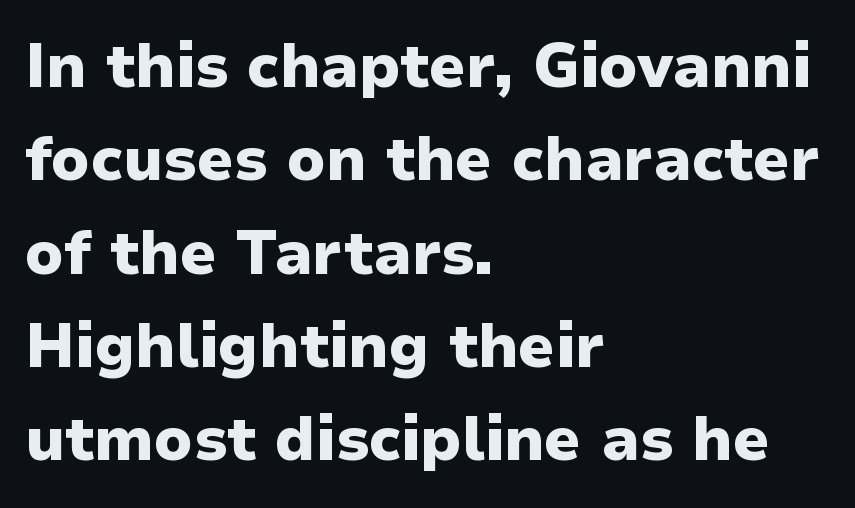
The image shows 61 px heavy sans-serif type, upright; set left-aligned, normal line spacing (1.53x), normal letter spacing, not underlined; low stroke contrast and a medium x-height.
